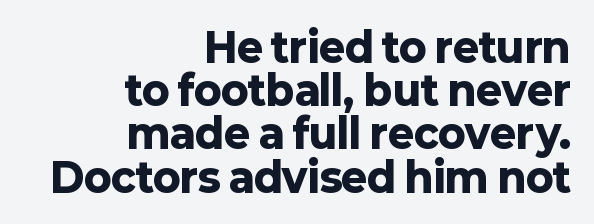
The image shows 40 px heavy sans-serif type, upright; set right-aligned, tight line spacing (1.08x), normal letter spacing, not underlined; low stroke contrast and a medium x-height.
